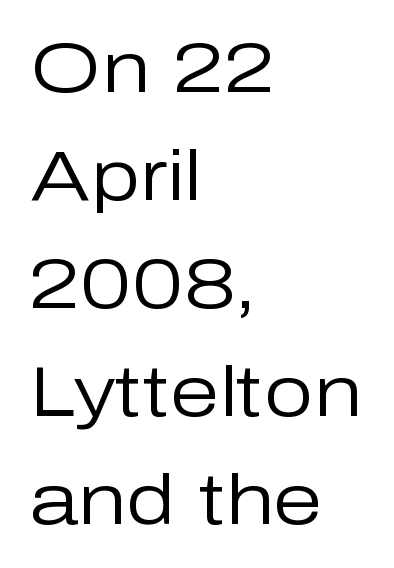
{"serif": "no", "italic": "no", "bold": "no", "weight": "regular", "width": "normal", "stroke_contrast": "low", "x_height": "medium", "monospaced": "no", "underline": "no", "align": "left", "line_spacing": "normal", "line_spacing_ratio": 1.52, "letter_spacing": "normal", "letter_spacing_em": 0.0, "glyph_px": 71}
